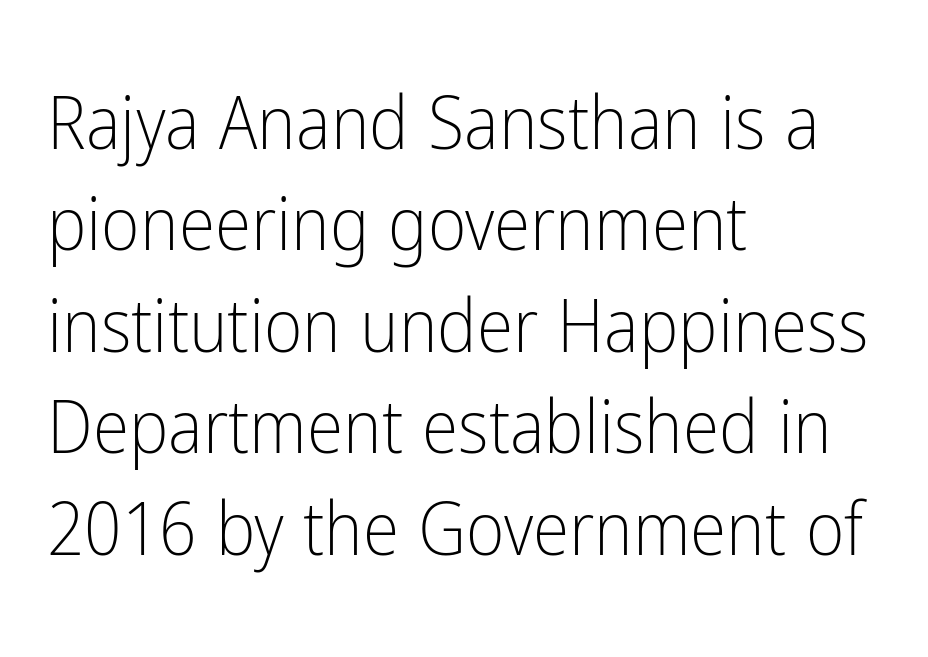
The letters stand upright; this is a roman face. Do the characters align in a grid? No, the font is proportional. Left-aligned paragraph, ragged on the right. This rendering features lettering with no underline. Unbolded letterforms with no extra heft.
